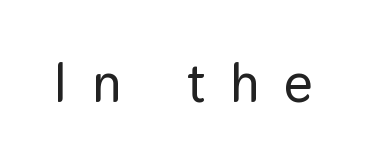
Q: Is the text italic (slanted)? A: No, it is upright.
Q: Is the typeface a serif or a sans-serif typeface? A: Sans-serif.
Q: Is the text underlined? A: No.
Q: Is the spacing between letters normal or unusually wide? A: Unusually wide.
Q: Width (condensed, normal, or wide)? A: Normal.
Q: Stroke contrast? A: Low.
Q: x-height? A: Medium.
Q: Monospaced? A: No.
